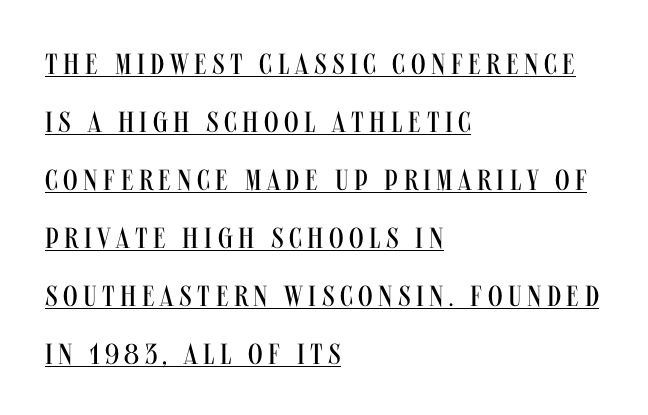
The image shows 29 px regular-weight, condensed sans-serif type, upright; set left-aligned, loose line spacing (2.0x), underlined; medium stroke contrast and a large x-height.
